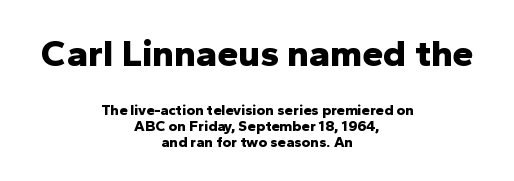
The image shows 38 px bold sans-serif type, upright; set centered, tight line spacing (1.07x), normal letter spacing, not underlined; the first (top) block is 2.53x larger; low stroke contrast and a medium x-height.
